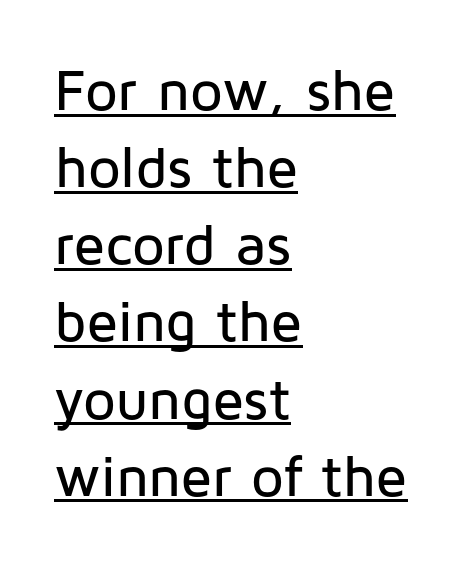
Q: Is the text italic (slanted)? A: No, it is upright.
Q: Is the typeface a serif or a sans-serif typeface? A: Sans-serif.
Q: Is the text underlined? A: Yes.
Q: How is the paragraph aligned? A: Left-aligned.
Q: Is the spacing between letters normal or unusually wide? A: Normal.
Q: Is the spacing between lines tight, normal or loose? A: Normal.
Q: Width (condensed, normal, or wide)? A: Normal.
Q: Stroke contrast? A: Low.
Q: x-height? A: Medium.
Q: Monospaced? A: No.
